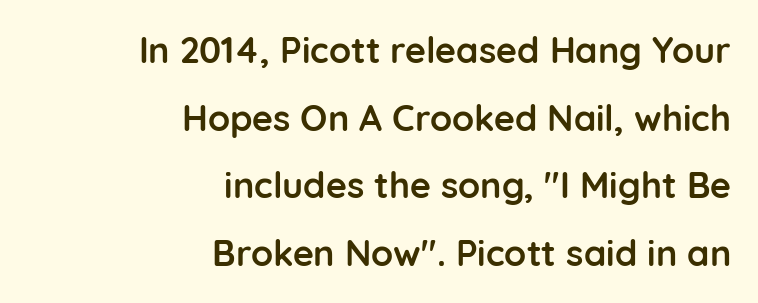
The image shows 36 px semibold sans-serif type, upright; set right-aligned, line spacing 1.88x, normal letter spacing, not underlined; low stroke contrast and a medium x-height.
